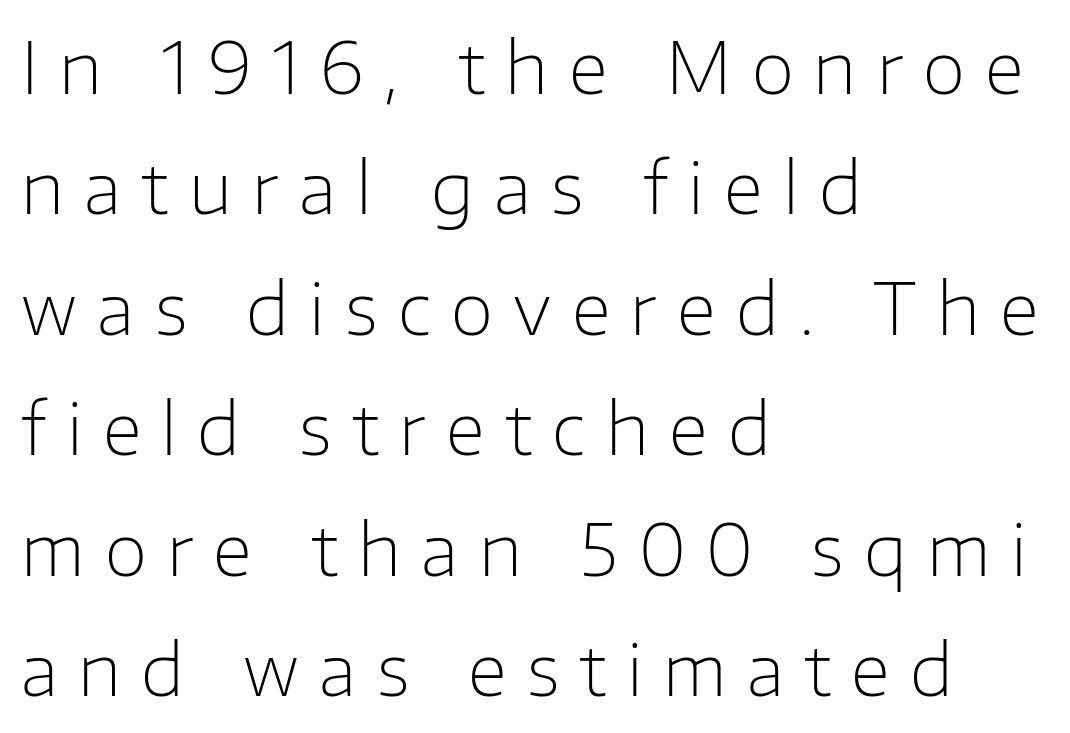
The image shows 70 px light sans-serif type, upright; set left-aligned, line spacing 1.72x, unusually wide letter spacing (+0.29 em), not underlined; low stroke contrast and a medium x-height.
